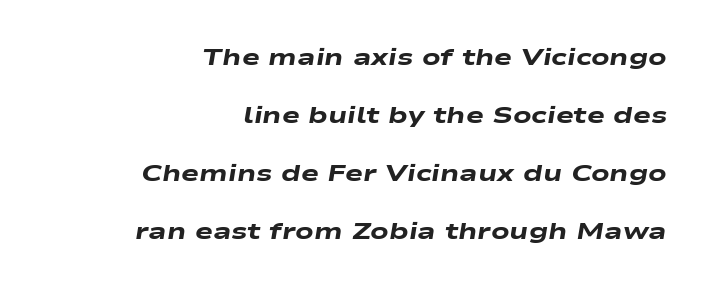
Q: Is the text bold? A: Yes.
Q: Is the text italic (slanted)? A: Yes, it leans right by about 9 degrees.
Q: Is the text underlined? A: No.
Q: How is the paragraph aligned? A: Right-aligned.
Q: Is the spacing between letters normal or unusually wide? A: Normal.
Q: Is the spacing between lines tight, normal or loose? A: Loose.
